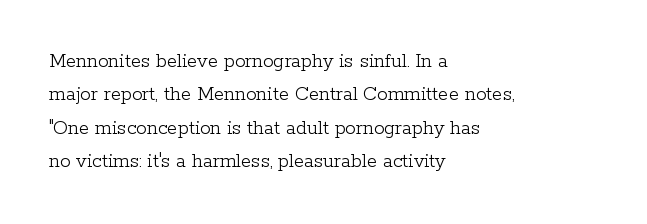
How would I describe the line gaps? Plain and ordinary. Weight: in the light-to-regular range. The type is set solid horizontally, with unmodified tracking. The lines are quadded left.
